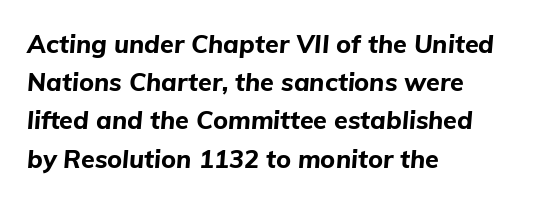
{"italic": "yes", "lean": "right", "slant_degrees": 5, "bold": "yes", "underline": "no", "align": "left", "line_spacing": "normal", "line_spacing_ratio": 1.53, "letter_spacing": "normal", "letter_spacing_em": 0.0, "glyph_px": 25}
